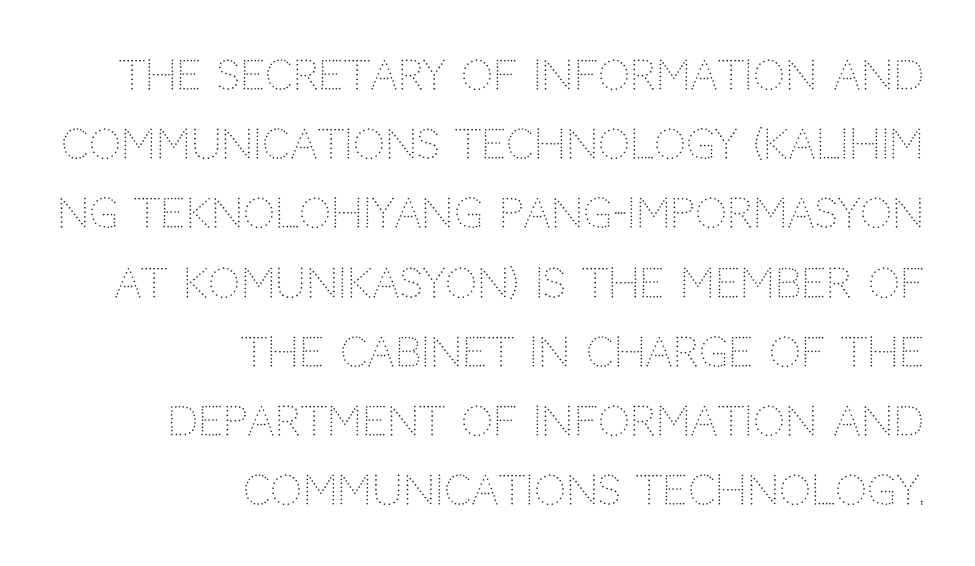
Q: Is the text bold? A: No.
Q: Is the text italic (slanted)? A: No, it is upright.
Q: Is the typeface a serif or a sans-serif typeface? A: Sans-serif.
Q: Is the text underlined? A: No.
Q: How is the paragraph aligned? A: Right-aligned.
Q: Is the spacing between letters normal or unusually wide? A: Normal.
Q: Width (condensed, normal, or wide)? A: Normal.
Q: Stroke contrast? A: Low.
Q: x-height? A: Large.
Q: Monospaced? A: No.
